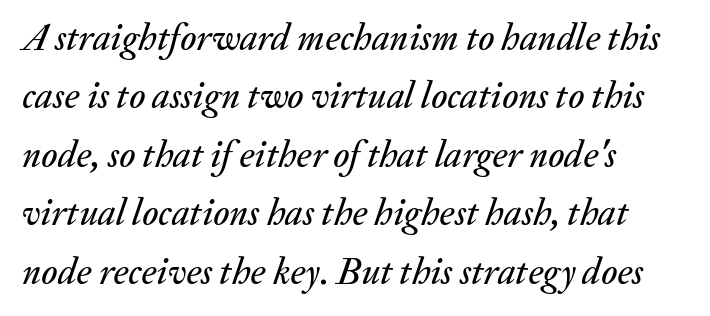
These lines keep a tight, regular rhythm from letter to letter. Honestly, there is no underline to notice here at all. The passage shown is typed in a proportional face where columns would drift. Short and long lines alike share a common starting point at left. In terms of leading, this rendering sits right in the middle.
